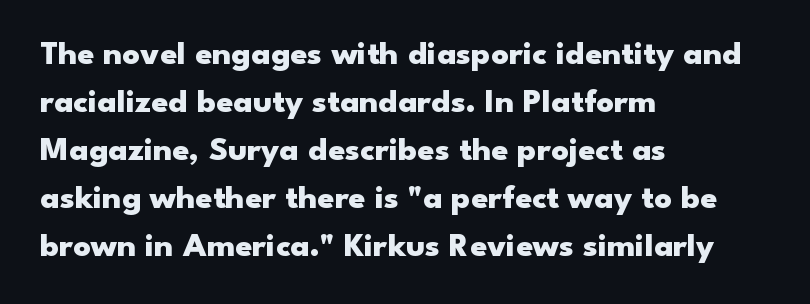
Q: Is the text bold? A: Yes.
Q: Is the text italic (slanted)? A: No, it is upright.
Q: Is the typeface a serif or a sans-serif typeface? A: Sans-serif.
Q: Is the text underlined? A: No.
Q: How is the paragraph aligned? A: Left-aligned.
Q: Is the spacing between letters normal or unusually wide? A: Normal.
Q: Is the spacing between lines tight, normal or loose? A: Normal.
Q: Width (condensed, normal, or wide)? A: Wide.
Q: Stroke contrast? A: Low.
Q: x-height? A: Small.
Q: Monospaced? A: No.
